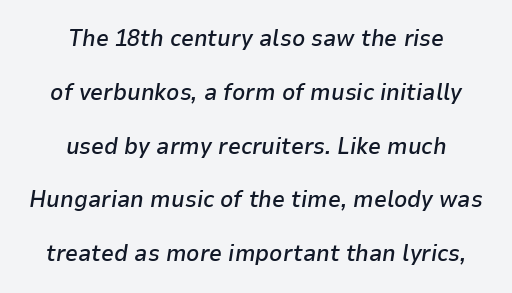
Just letters on the line, the space beneath them empty. The paragraph shown floats in the horizontal middle. Observe the ordinary spacing: letters are neighbours, not strangers. The glyphs look as if they've been sheared to an angle. Vertical spacing — loose. Stems and bowls a touch heavier than normal — semibold.
